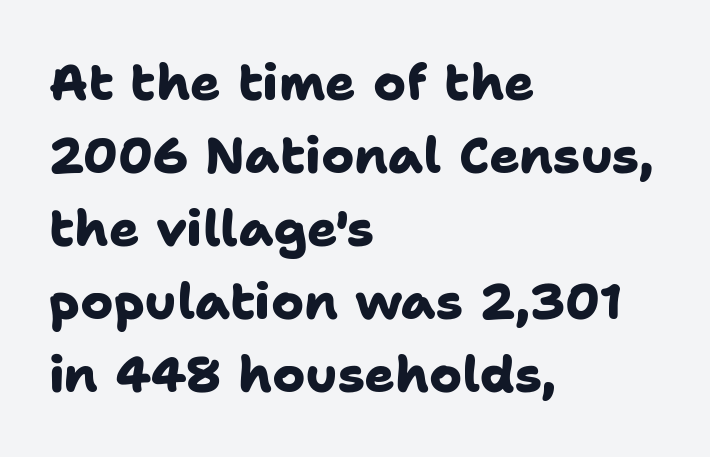
The image shows 50 px heavy sans-serif type; set left-aligned, normal line spacing (1.46x), normal letter spacing, not underlined; low stroke contrast and a medium x-height.
